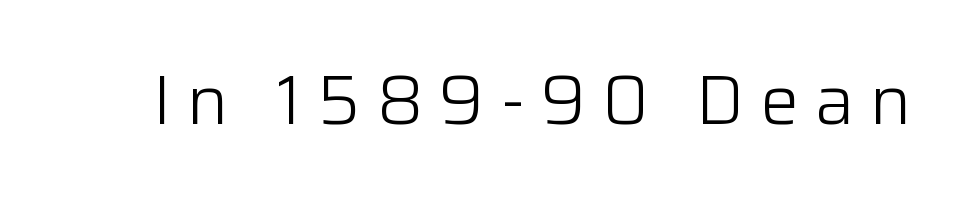
The image shows 70 px light sans-serif type, upright; set unusually wide letter spacing (+0.22 em), not underlined; low stroke contrast and a medium x-height.
